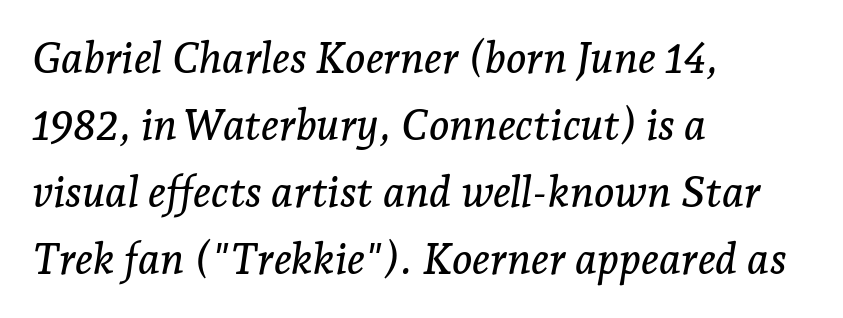
{"serif": "yes", "italic": "yes", "lean": "right", "slant_degrees": 7, "width": "normal", "stroke_contrast": "low", "x_height": "medium", "monospaced": "no", "underline": "no", "align": "left", "line_spacing": "normal", "line_spacing_ratio": 1.56, "letter_spacing": "normal", "letter_spacing_em": 0.0, "glyph_px": 43}
